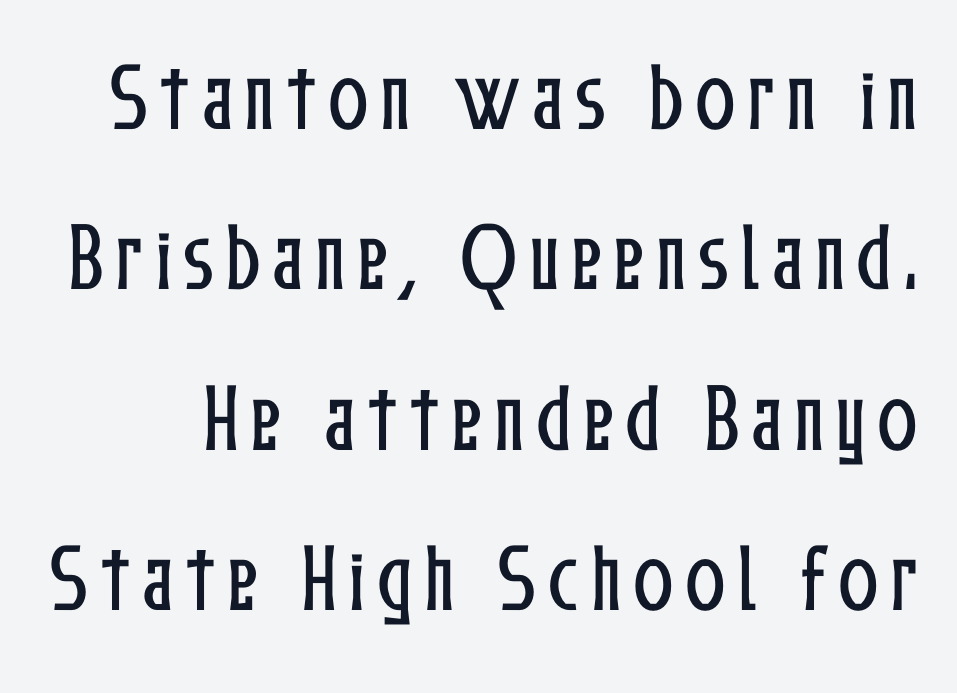
Q: Is the text italic (slanted)? A: No, it is upright.
Q: Is the text underlined? A: No.
Q: Is the spacing between lines tight, normal or loose? A: Loose.
Q: Width (condensed, normal, or wide)? A: Condensed.
Q: Stroke contrast? A: Low.
Q: x-height? A: Medium.
Q: Monospaced? A: No.
